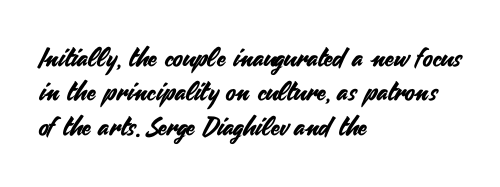
{"underline": "no", "align": "left", "line_spacing": "normal", "line_spacing_ratio": 1.32, "letter_spacing": "normal", "letter_spacing_em": 0.0, "glyph_px": 26}
